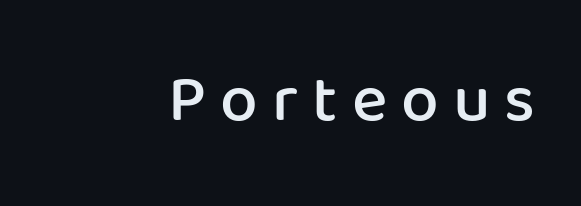
{"serif": "no", "italic": "no", "bold": "semi", "weight": "semibold", "width": "normal", "stroke_contrast": "low", "x_height": "medium", "monospaced": "no", "underline": "no", "letter_spacing": "wide", "letter_spacing_em": 0.21, "glyph_px": 67}
